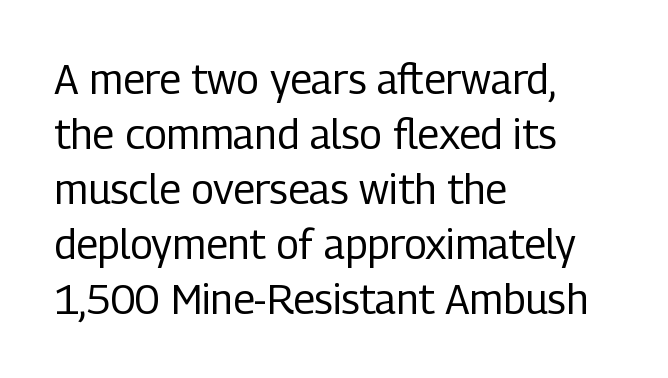
The image shows 41 px regular-weight, condensed sans-serif type, upright; set left-aligned, normal line spacing (1.34x), normal letter spacing, not underlined; low stroke contrast and a medium x-height.
